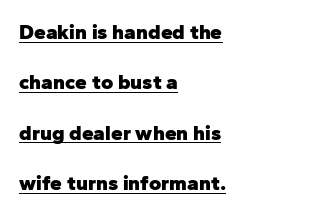
If you drew a ruler down the left edge, every line would touch it. The type is set solid horizontally, with unmodified tracking. Look at the stroke-to-counter ratio: heavy, a bold. This sample uses an upright cut, with every glyph sitting square on the baseline. Each line of the rendering has a horizontal stroke beneath the glyphs.
